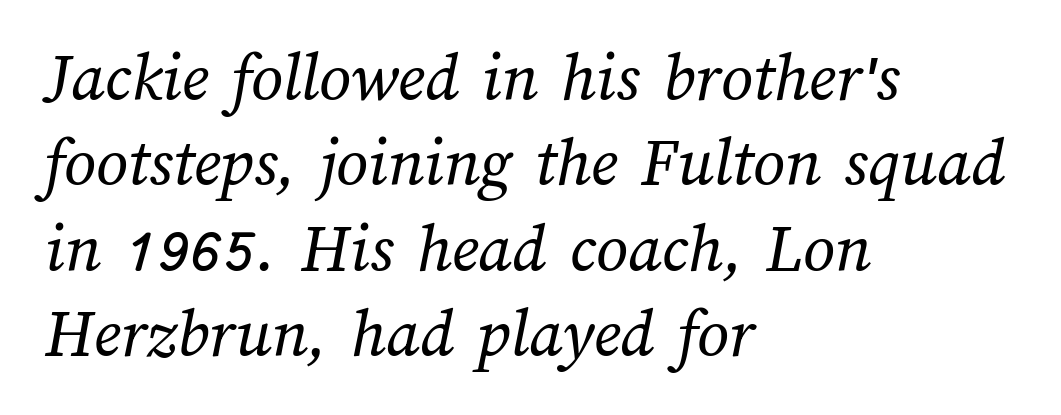
Q: Is the text bold? A: No.
Q: Is the text underlined? A: No.
Q: How is the paragraph aligned? A: Left-aligned.
Q: Is the spacing between letters normal or unusually wide? A: Normal.
Q: Width (condensed, normal, or wide)? A: Normal.
Q: Stroke contrast? A: Medium.
Q: x-height? A: Medium.
Q: Monospaced? A: No.
